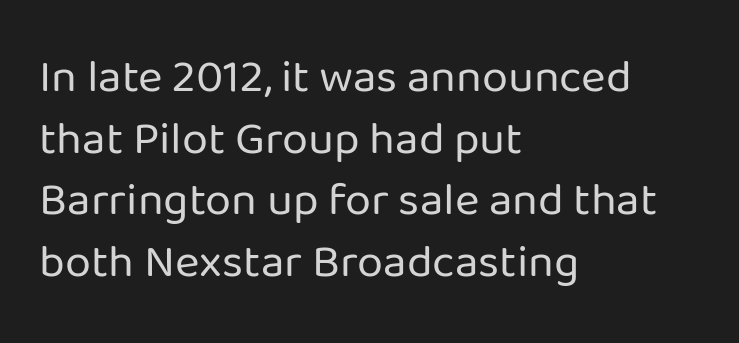
The image shows 47 px regular-weight sans-serif type, upright; set left-aligned, normal line spacing (1.31x), normal letter spacing, not underlined; low stroke contrast and a medium x-height.
